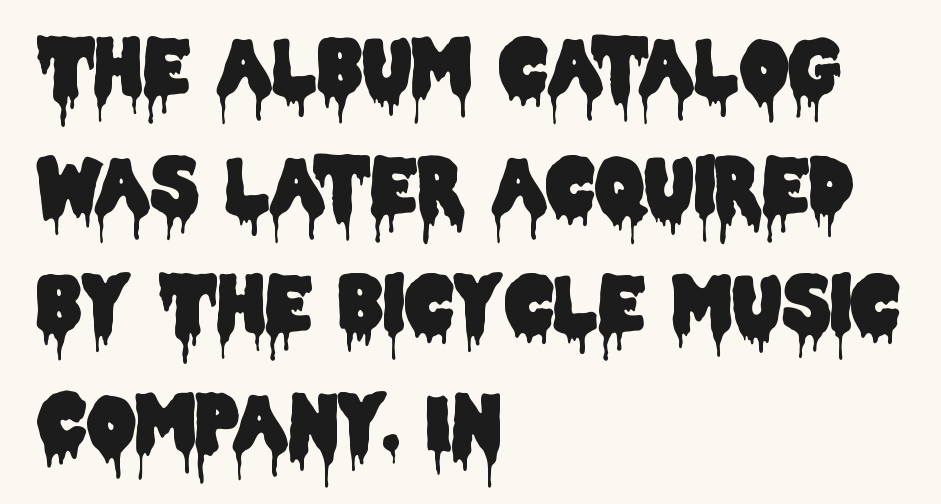
The image shows 76 px condensed sans-serif type, upright; set left-aligned, normal line spacing (1.56x), normal letter spacing, not underlined; low stroke contrast and a large x-height.
